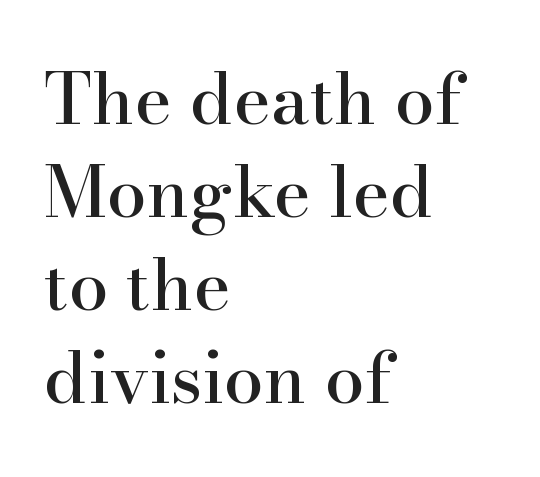
Nobody drew a line under any word here. Proportional: the letters do not fall into vertical columns. Regular leading. The rendering keeps characters at their native spacing.
